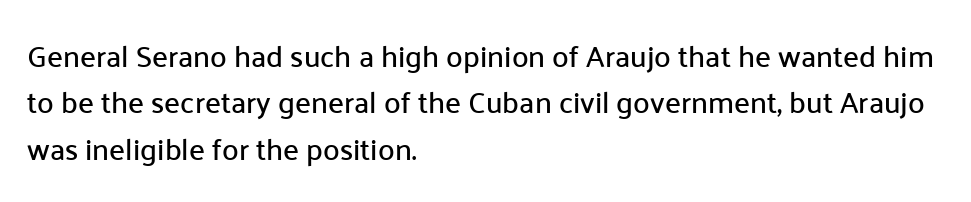
{"serif": "no", "italic": "no", "width": "normal", "stroke_contrast": "low", "x_height": "medium", "monospaced": "no", "underline": "no", "align": "left", "line_spacing": "normal", "line_spacing_ratio": 1.55, "letter_spacing": "normal", "letter_spacing_em": 0.0, "glyph_px": 30}
